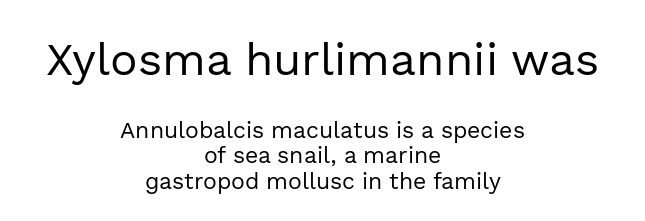
This is not heavy type; no bold has been used. Reading down the column, the eye jumps only a short way to each next line. The gaps between neighbouring characters are ordinary and unremarkable. In terms of posture, this sample is upright. Plain, unruled lines of type.
